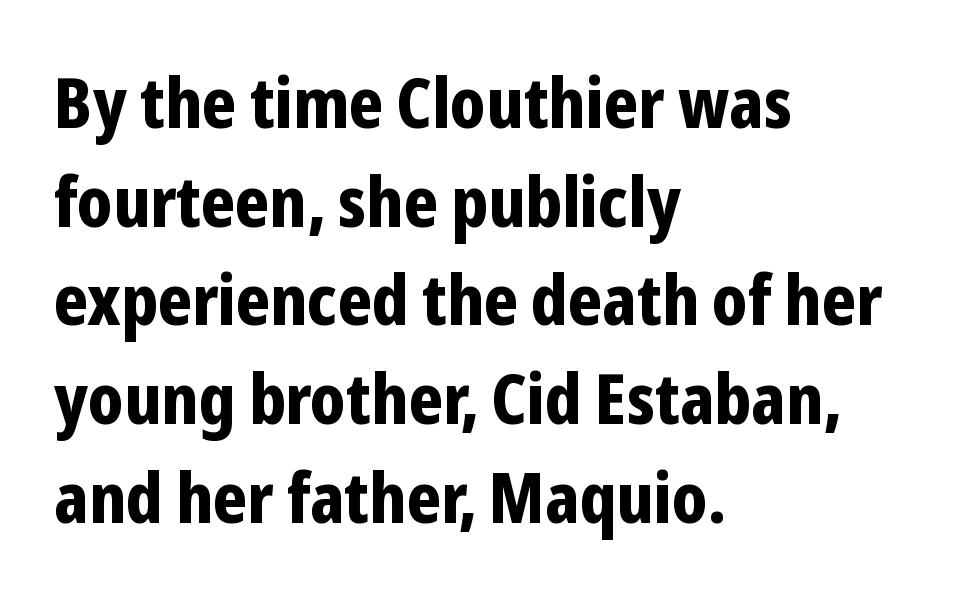
{"serif": "no", "italic": "no", "bold": "yes", "weight": "bold", "width": "condensed", "stroke_contrast": "low", "x_height": "medium", "monospaced": "no", "underline": "no", "align": "left", "line_spacing": "normal", "line_spacing_ratio": 1.43, "letter_spacing": "normal", "letter_spacing_em": 0.0, "glyph_px": 69}
